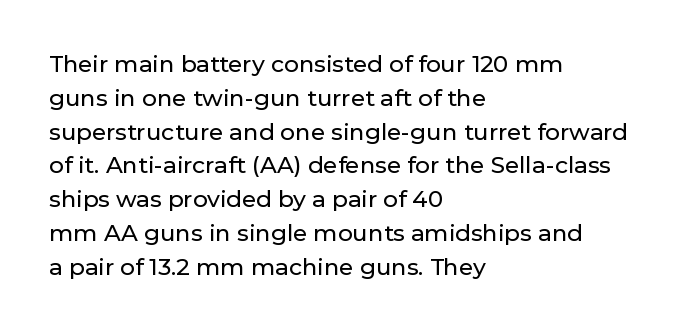
Left-aligned paragraph, ragged on the right. Compared with typical body copy, the letter spacing here is the same. A roman cut, with each character standing at attention. Baseline-to-baseline distance is the conventional proportion of letter height. The string is rendered with underlining switched off.
